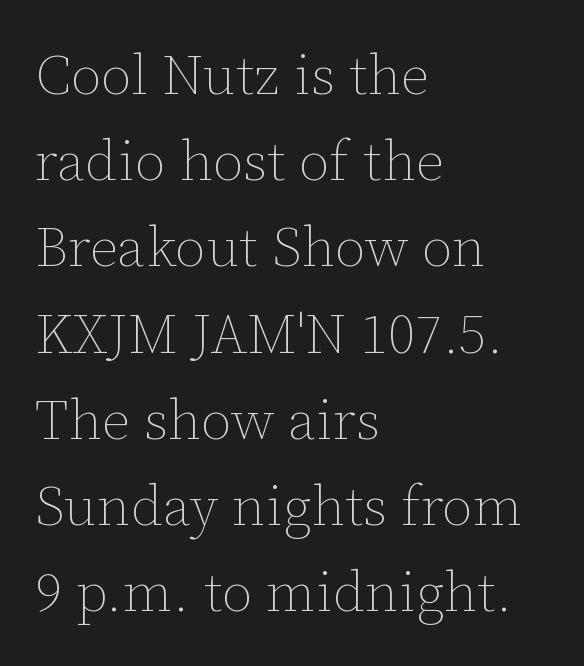
Q: Is the text bold? A: No.
Q: Is the text italic (slanted)? A: No, it is upright.
Q: Is the text underlined? A: No.
Q: How is the paragraph aligned? A: Left-aligned.
Q: Is the spacing between letters normal or unusually wide? A: Normal.
Q: Is the spacing between lines tight, normal or loose? A: Normal.
Q: Width (condensed, normal, or wide)? A: Normal.
Q: Stroke contrast? A: Low.
Q: x-height? A: Medium.
Q: Monospaced? A: No.
